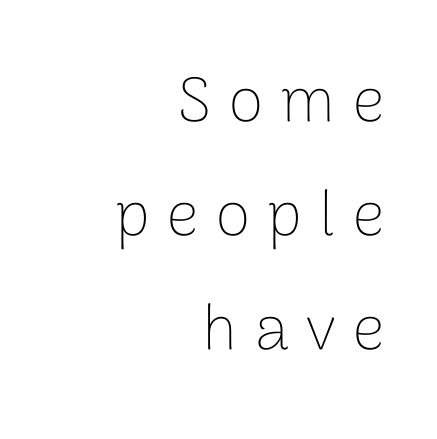
Q: Is the text bold? A: No.
Q: Is the text italic (slanted)? A: No, it is upright.
Q: Is the typeface a serif or a sans-serif typeface? A: Sans-serif.
Q: Is the text underlined? A: No.
Q: How is the paragraph aligned? A: Right-aligned.
Q: Is the spacing between letters normal or unusually wide? A: Unusually wide.
Q: Width (condensed, normal, or wide)? A: Normal.
Q: Stroke contrast? A: Low.
Q: x-height? A: Medium.
Q: Monospaced? A: No.
